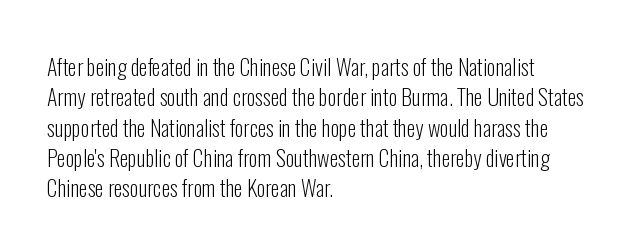
The image shows 22 px text type, upright; set left-aligned, normal line spacing (1.38x), normal letter spacing, not underlined.
